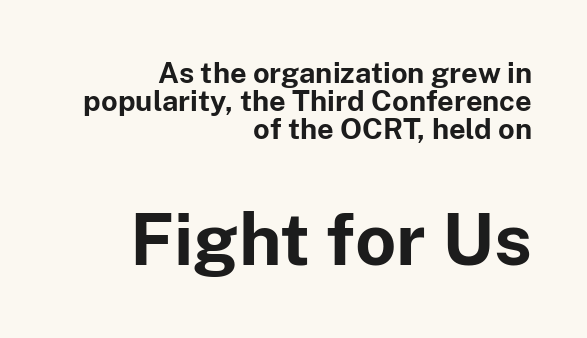
{"serif": "no", "italic": "no", "bold": "yes", "weight": "bold", "width": "normal", "stroke_contrast": "low", "x_height": "medium", "monospaced": "no", "underline": "no", "align": "right", "line_spacing": "tight", "line_spacing_ratio": 0.96, "letter_spacing": "normal", "letter_spacing_em": 0.0, "larger_block": "second", "size_ratio": 2.48, "glyph_px": 72}
